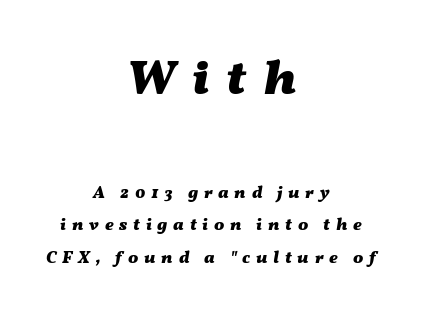
The image shows 50 px heavy, wide type, italic (leaning right); set centered, loose line spacing (1.9x), unusually wide letter spacing (+0.34 em), not underlined; the first (top) block is 2.94x larger; medium stroke contrast and a medium x-height.
